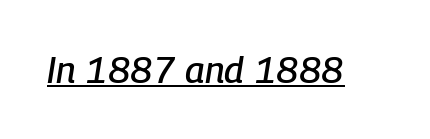
The image shows 37 px condensed type, italic (leaning right); set normal letter spacing, underlined; low stroke contrast and a medium x-height.
